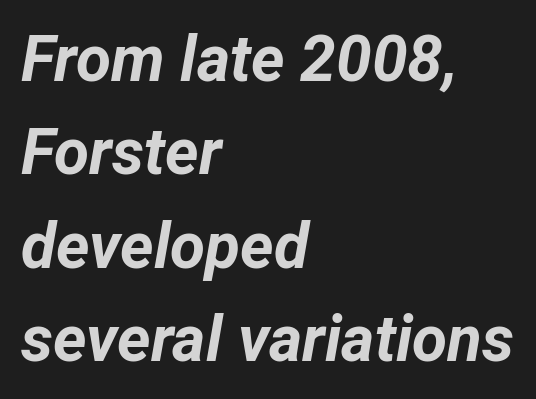
The image shows 64 px bold type, italic (leaning right); set left-aligned, normal line spacing (1.46x), normal letter spacing, not underlined; low stroke contrast and a medium x-height.
